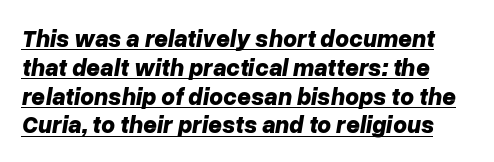
{"italic": "yes", "lean": "right", "slant_degrees": 10, "bold": "yes", "underline": "yes", "line_spacing_ratio": 1.2, "letter_spacing": "normal", "letter_spacing_em": 0.0, "glyph_px": 24}
